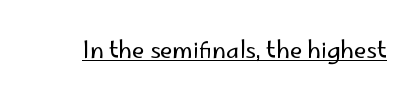
The image shows 23 px text type, upright; set normal letter spacing, underlined.
